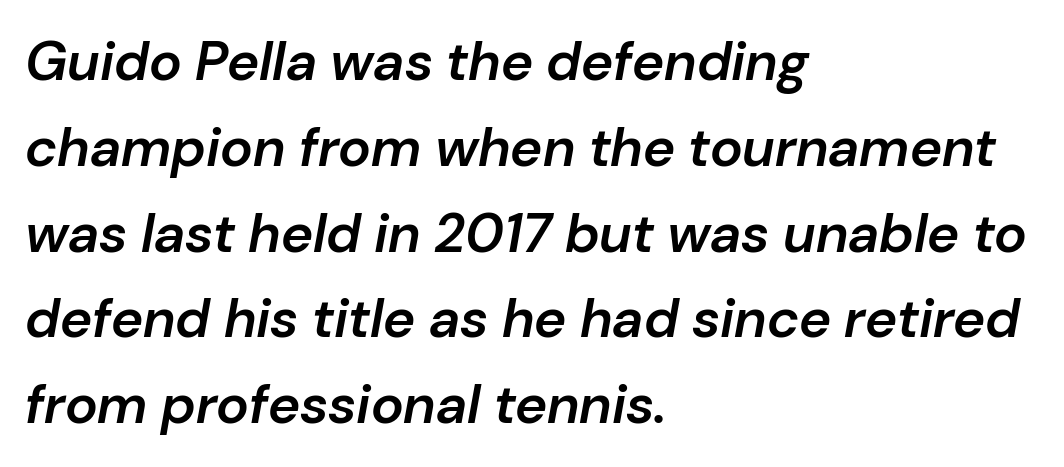
The image shows 55 px semibold type, italic (leaning right); set left-aligned, normal line spacing (1.56x), normal letter spacing, not underlined; low stroke contrast and a medium x-height.
